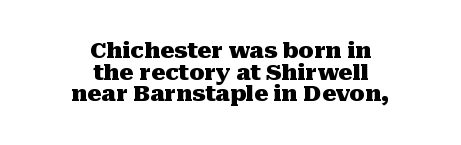
{"italic": "no", "bold": "yes", "underline": "no", "align": "center", "line_spacing": "tight", "line_spacing_ratio": 0.98, "letter_spacing": "normal", "letter_spacing_em": 0.0, "glyph_px": 22}
